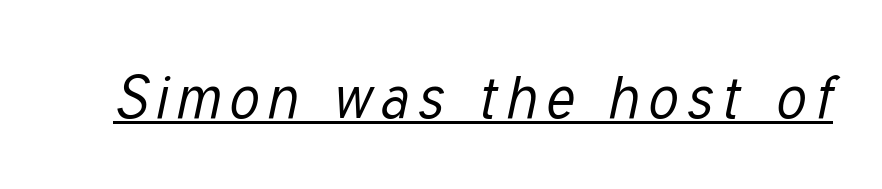
Each line of the rendering has a horizontal stroke beneath the glyphs. Is this a heavy cut? Hardly; it is regular or lighter. This is oblique type, the kind used for emphasis or titles. Here the designer chose a conventional face with non-uniform glyph widths.
